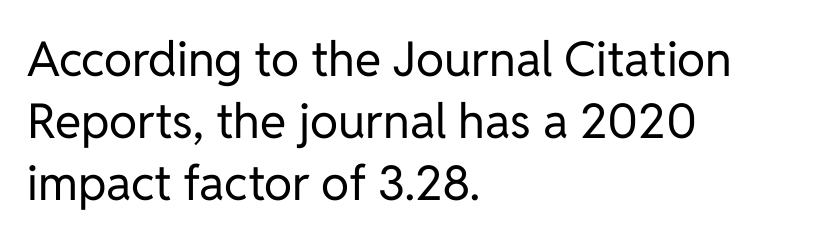
The image shows 48 px regular-weight sans-serif type, upright; set left-aligned, normal line spacing (1.29x), normal letter spacing, not underlined; low stroke contrast and a medium x-height.
